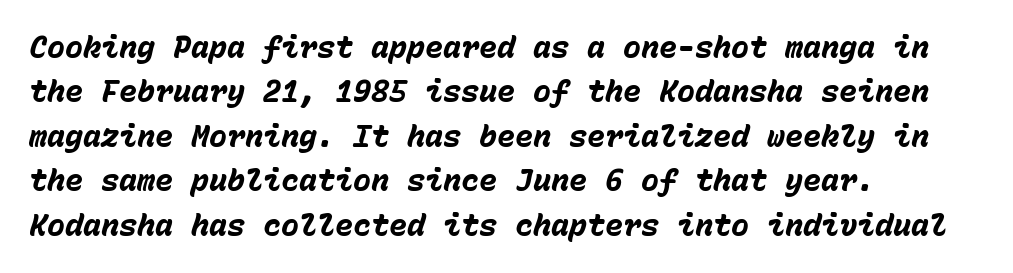
Quick note: underline off. Characters are canted at an angle relative to the baseline's perpendicular. Notice how the passage keeps a crisp vertical edge on the left only. The characters look thick and weighty, a clear bold.
